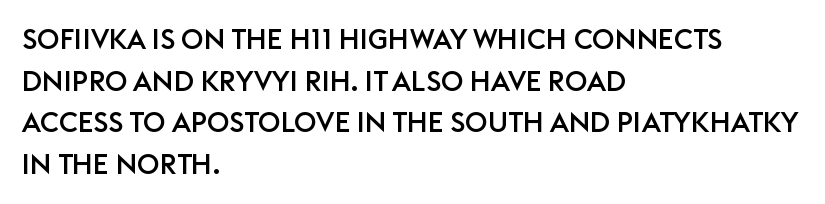
{"serif": "no", "italic": "no", "width": "normal", "stroke_contrast": "low", "x_height": "large", "monospaced": "no", "underline": "no", "align": "left", "line_spacing": "normal", "line_spacing_ratio": 1.49, "letter_spacing": "normal", "letter_spacing_em": 0.0, "glyph_px": 28}
